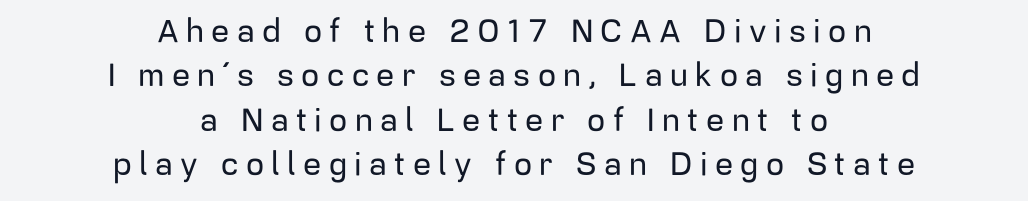
Regarding leading, the lines here are spaced in the standard way. The letters advance in unequal steps, a hallmark of proportional type. Does the lettering tilt? It doesn't — this is upright. The glyphs in this specimen are sans serif. The strip under each line holds only bare page.
